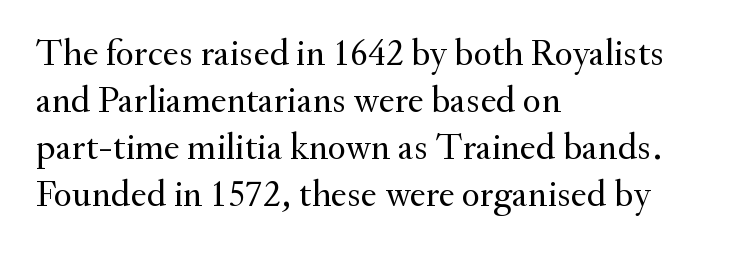
The image shows 38 px regular-weight serif type, upright; set left-aligned, line spacing 1.24x, normal letter spacing, not underlined; medium stroke contrast and a small x-height.
